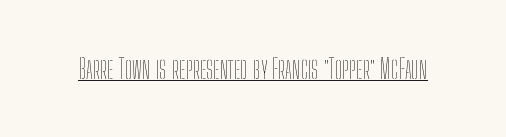
Vertical stems look standard width or narrower in stroke. This sample carries an underscore along the baseline area. Notice how the stems are strictly vertical — no italics here. Spacing between characters is what you'd get straight out of the box.
